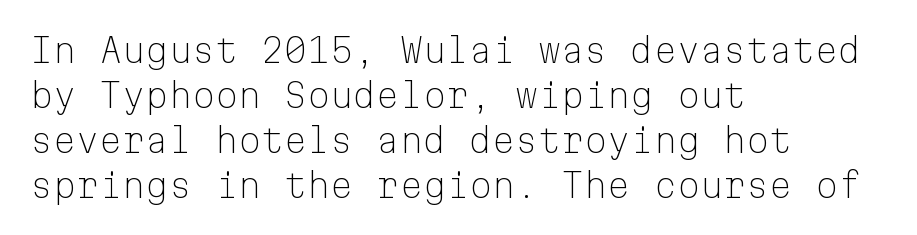
{"serif": "no", "italic": "no", "bold": "no", "weight": "light", "width": "normal", "stroke_contrast": "low", "x_height": "medium", "monospaced": "yes", "underline": "no", "align": "left", "line_spacing": "normal", "line_spacing_ratio": 1.36, "letter_spacing": "normal", "letter_spacing_em": 0.0, "glyph_px": 33}
